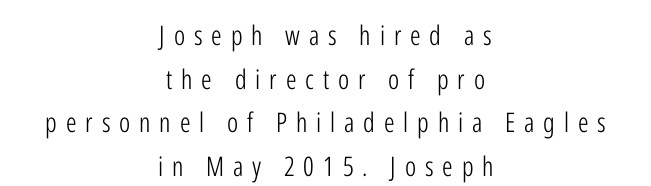
Check under the words: just untouched page. Heft: none added — not bold. Regular leading. Neither beginnings nor endings align; midpoints do.
